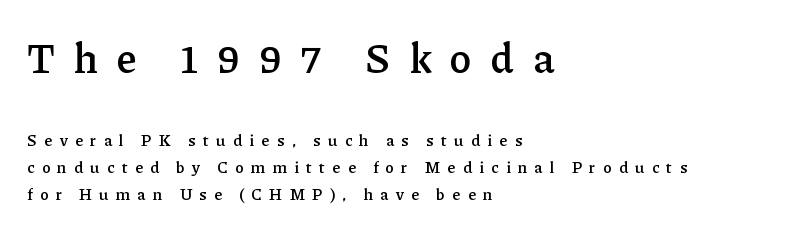
The image shows 41 px semibold serif type, upright; set left-aligned, normal line spacing (1.67x), unusually wide letter spacing (+0.46 em), not underlined; the first (top) block is 2.56x larger; low stroke contrast and a medium x-height.
